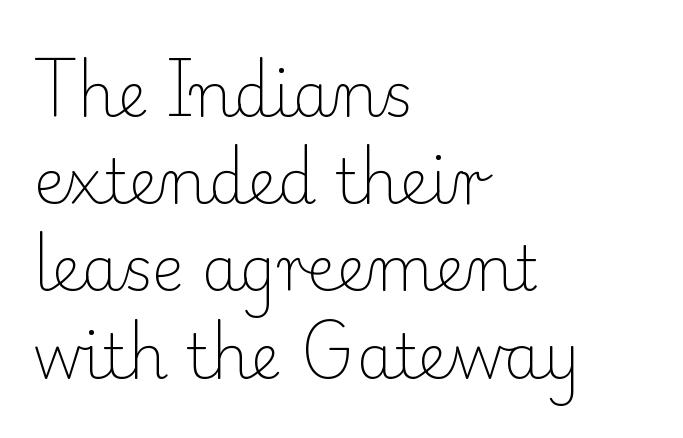
The image shows 61 px light serif type, upright; set left-aligned, normal line spacing (1.43x), normal letter spacing, not underlined; low stroke contrast and a small x-height.
